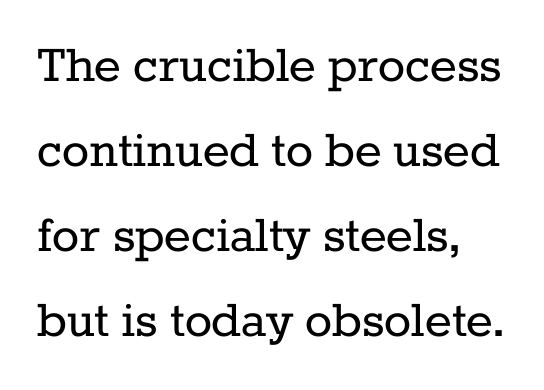
Q: Is the text bold? A: No.
Q: Is the text italic (slanted)? A: No, it is upright.
Q: Is the typeface a serif or a sans-serif typeface? A: Serif.
Q: Is the text underlined? A: No.
Q: Is the spacing between letters normal or unusually wide? A: Normal.
Q: Is the spacing between lines tight, normal or loose? A: Normal.
Q: Width (condensed, normal, or wide)? A: Normal.
Q: Stroke contrast? A: Low.
Q: x-height? A: Medium.
Q: Monospaced? A: No.
